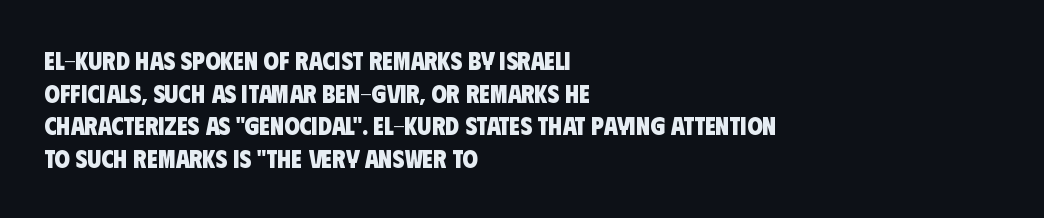
The image shows 25 px bold type; set left-aligned, normal line spacing (1.31x), normal letter spacing, not underlined.
